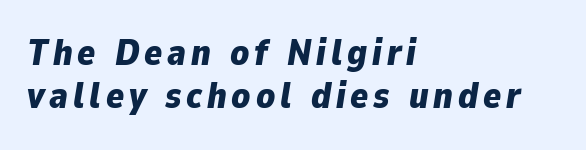
Q: Is the text bold? A: Yes.
Q: Is the text italic (slanted)? A: Yes, it leans right by about 9 degrees.
Q: Is the text underlined? A: No.
Q: How is the paragraph aligned? A: Left-aligned.
Q: Width (condensed, normal, or wide)? A: Normal.
Q: Stroke contrast? A: Low.
Q: x-height? A: Medium.
Q: Monospaced? A: No.
